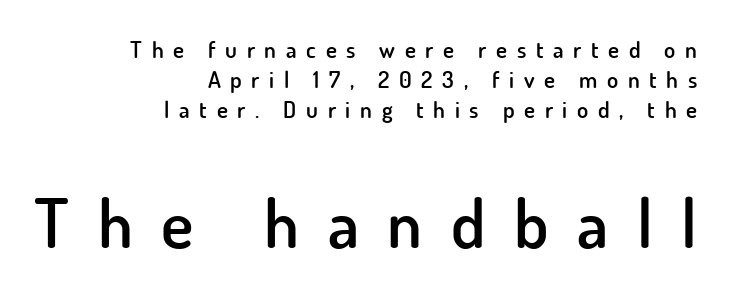
Between one letter and the next there's a generous, obvious gap. Leftover space on each line is placed entirely before the opening word. You could not count columns in this text — the font is proportionally spaced. A fair bit of extra ink — the face is semibold, not bold. Font category for this specimen: sans-serif. Bare-footed words on every line.
